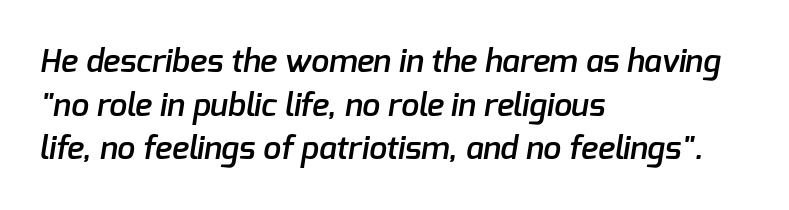
The image shows 32 px semibold sans-serif type; set left-aligned, normal line spacing (1.36x), normal letter spacing, not underlined; low stroke contrast and a medium x-height.
